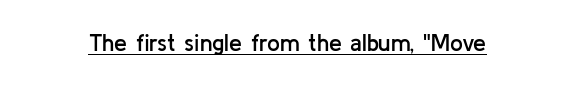
The image shows 23 px text type, upright; set normal letter spacing, underlined.
